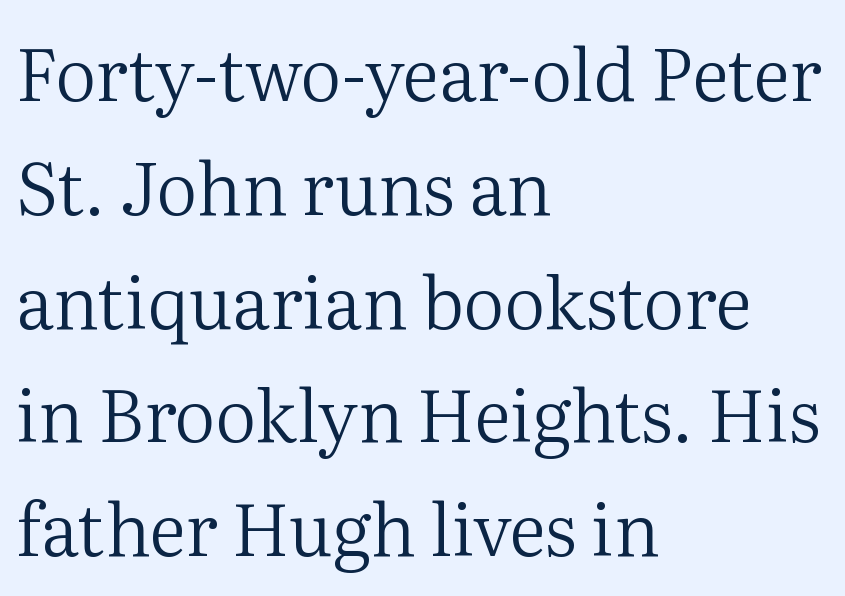
The image shows 72 px regular-weight serif type, upright; set left-aligned, normal line spacing (1.58x), normal letter spacing, not underlined; medium stroke contrast and a medium x-height.
